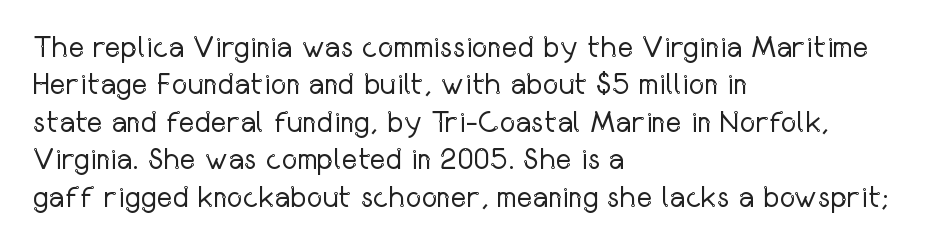
Regarding leading, the lines here are spaced in the standard way. Casual observation: everything's shoved over to the left. Do the letters lean? They stand straight. Stems and bowls with no extra thickness — not bold.
